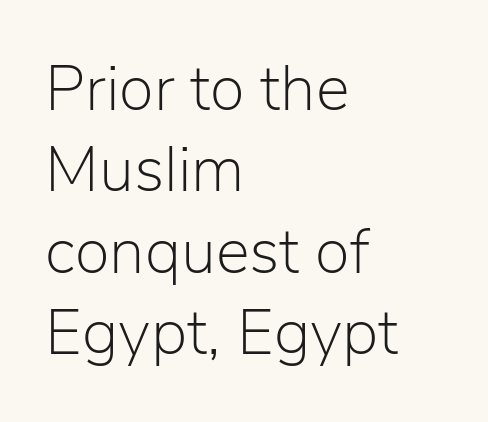
{"serif": "no", "italic": "no", "bold": "no", "weight": "light", "width": "normal", "stroke_contrast": "low", "x_height": "medium", "monospaced": "no", "underline": "no", "align": "left", "line_spacing": "normal", "line_spacing_ratio": 1.27, "letter_spacing": "normal", "letter_spacing_em": 0.0, "glyph_px": 64}
